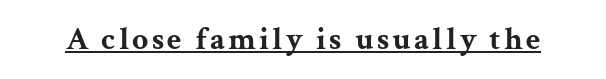
Q: Is the text bold? A: Yes.
Q: Is the text italic (slanted)? A: No, it is upright.
Q: Is the typeface a serif or a sans-serif typeface? A: Serif.
Q: Is the text underlined? A: Yes.
Q: Width (condensed, normal, or wide)? A: Wide.
Q: Stroke contrast? A: Medium.
Q: x-height? A: Medium.
Q: Monospaced? A: No.
